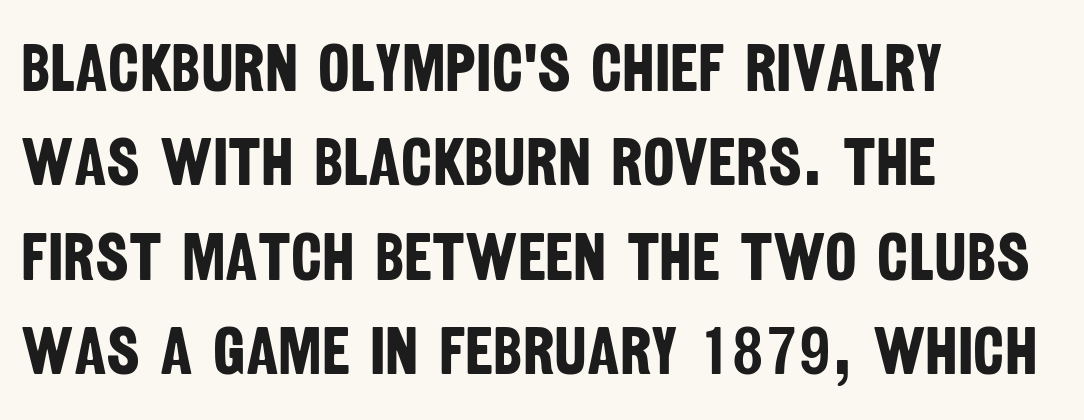
The image shows 67 px bold, condensed sans-serif type; set left-aligned, normal line spacing (1.41x), normal letter spacing, not underlined; low stroke contrast and a large x-height.
